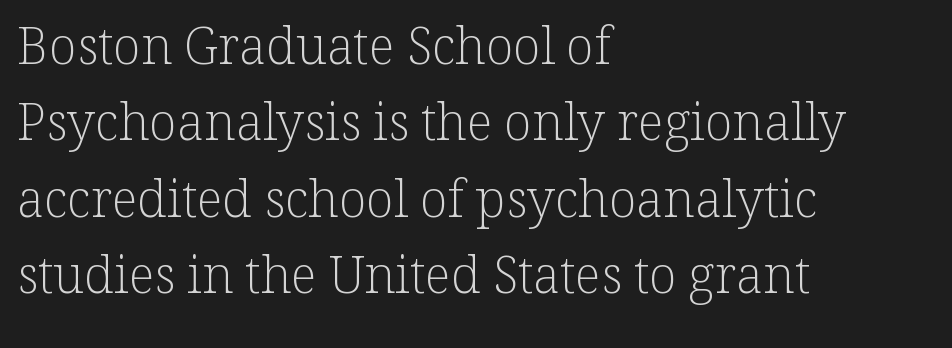
Character widths vary here, with narrow letters taking less room than wide ones. Notice how the stems are strictly vertical — no italics here. The block of text has a typical density, with ordinary space between rows. Weight class: somewhere from thin through regular.
